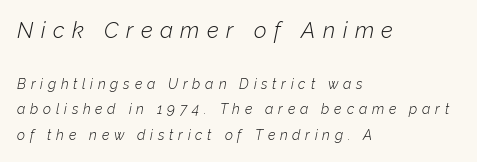
{"italic": "yes", "lean": "right", "slant_degrees": 12, "bold": "no", "underline": "no", "align": "left", "line_spacing_ratio": 1.83, "letter_spacing": "wide", "letter_spacing_em": 0.34, "larger_block": "first", "size_ratio": 1.57, "glyph_px": 22}
